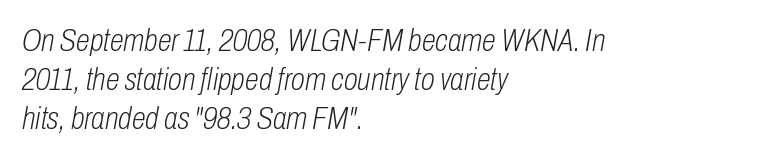
Q: Is the text bold? A: No.
Q: Is the text italic (slanted)? A: Yes, it leans right by about 10 degrees.
Q: Is the text underlined? A: No.
Q: How is the paragraph aligned? A: Left-aligned.
Q: Is the spacing between letters normal or unusually wide? A: Normal.
Q: Width (condensed, normal, or wide)? A: Condensed.
Q: Stroke contrast? A: Low.
Q: x-height? A: Medium.
Q: Monospaced? A: No.
